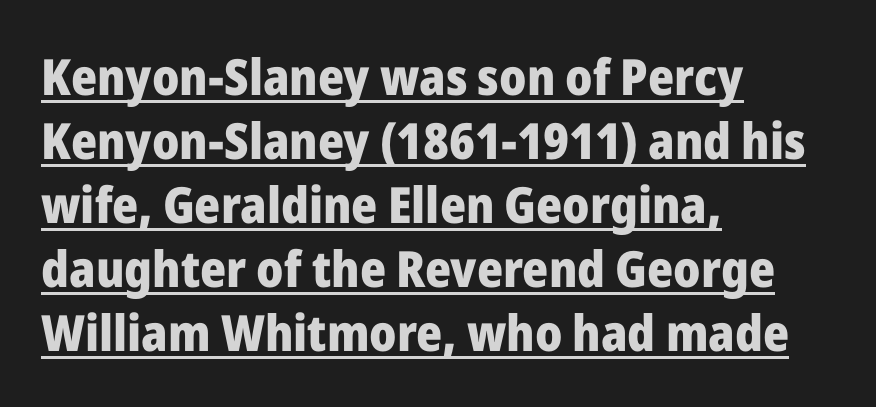
The face used here is rendered with its standard letterfit. A rule runs beneath these lines of type. This is the regular roman posture of the typeface. Regular leading. The strokes are fattened all the way to bold.
